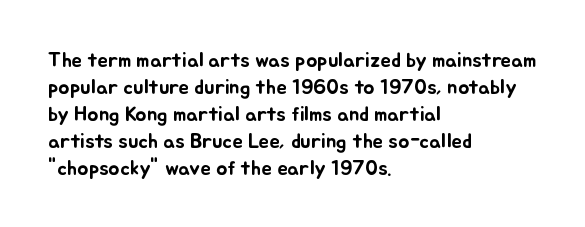
The letters stand straight up with perfectly vertical stems. Tracking here is standard; glyphs follow each other at the usual distance. Whoever set this chose a conventional vertical rhythm. The paragraph has a hard left edge and a soft right edge. Has an underline been added? It has not.
